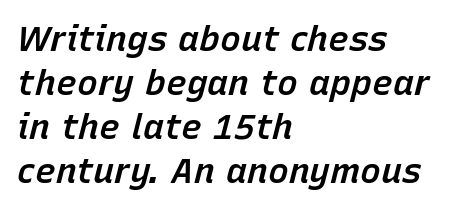
{"italic": "yes", "lean": "right", "slant_degrees": 15, "bold": "semi", "weight": "semibold", "width": "normal", "stroke_contrast": "low", "x_height": "medium", "monospaced": "no", "underline": "no", "align": "left", "line_spacing": "normal", "line_spacing_ratio": 1.26, "letter_spacing": "normal", "letter_spacing_em": 0.0, "glyph_px": 35}
